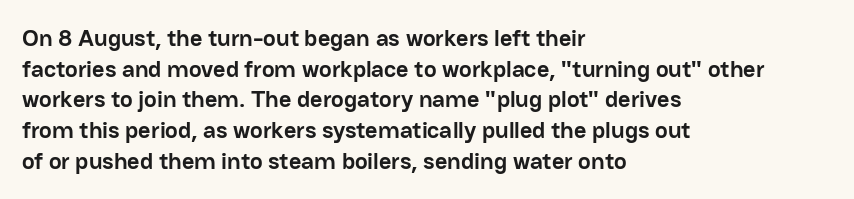
Q: Is the text bold? A: Yes.
Q: Is the text italic (slanted)? A: No, it is upright.
Q: Is the text underlined? A: No.
Q: How is the paragraph aligned? A: Left-aligned.
Q: Is the spacing between letters normal or unusually wide? A: Normal.
Q: Is the spacing between lines tight, normal or loose? A: Normal.
